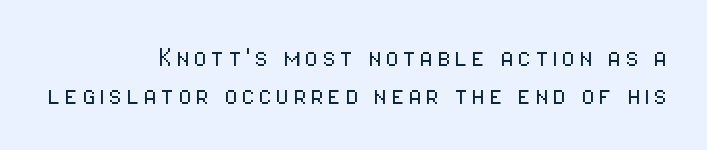
Q: Is the text bold? A: No.
Q: Is the text italic (slanted)? A: No, it is upright.
Q: Is the typeface a serif or a sans-serif typeface? A: Sans-serif.
Q: Is the text underlined? A: No.
Q: How is the paragraph aligned? A: Right-aligned.
Q: Width (condensed, normal, or wide)? A: Condensed.
Q: Stroke contrast? A: Low.
Q: x-height? A: Medium.
Q: Monospaced? A: No.
